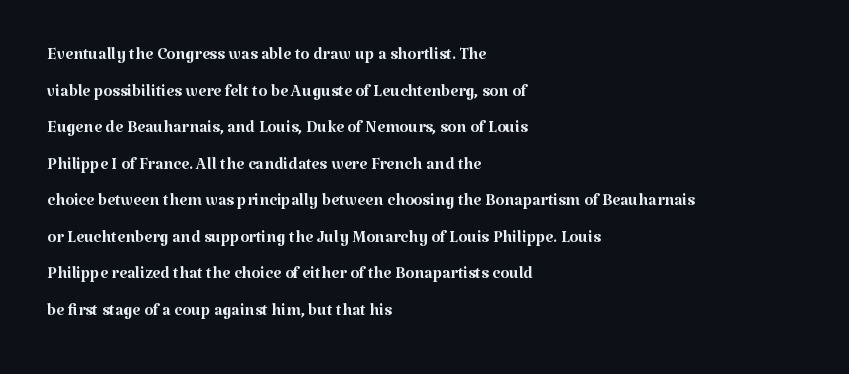
The image shows 23 px text type, upright; set left-aligned, normal line spacing (1.59x), normal letter spacing, not underlined.
